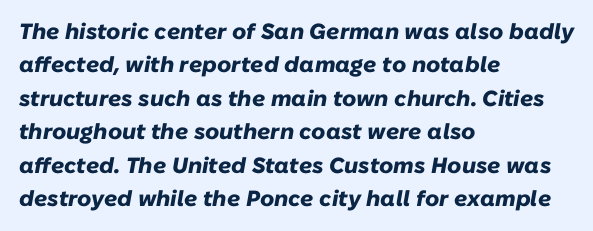
{"italic": "yes", "lean": "right", "slant_degrees": 10, "bold": "yes", "underline": "no", "align": "left", "line_spacing": "normal", "line_spacing_ratio": 1.52, "letter_spacing": "normal", "letter_spacing_em": 0.0, "glyph_px": 22}
